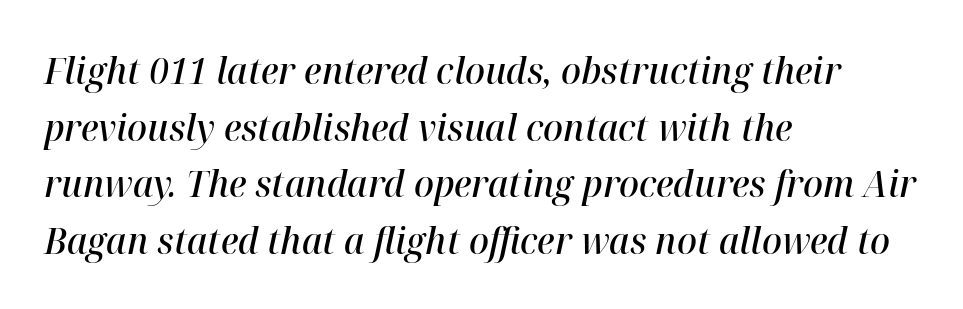
The font is running at a semibold setting, under full bold. The block of text has a typical density, with ordinary space between rows. Each letter keeps its own natural width here, so spacing adapts to shape. Check under the words: just untouched page.
